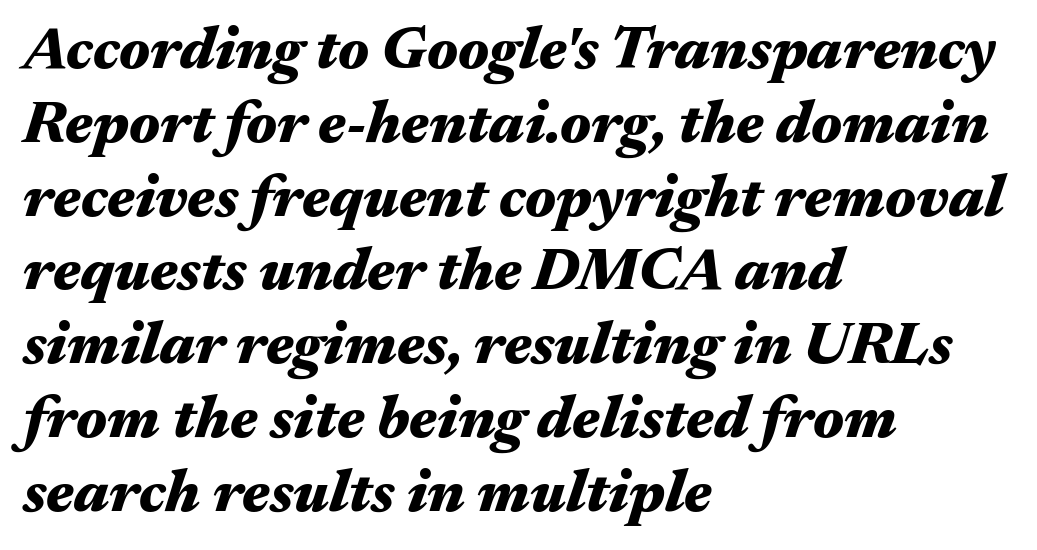
The image shows 60 px heavy, wide type, italic (leaning right); set left-aligned, line spacing 1.23x, normal letter spacing, not underlined; medium stroke contrast and a medium x-height.
